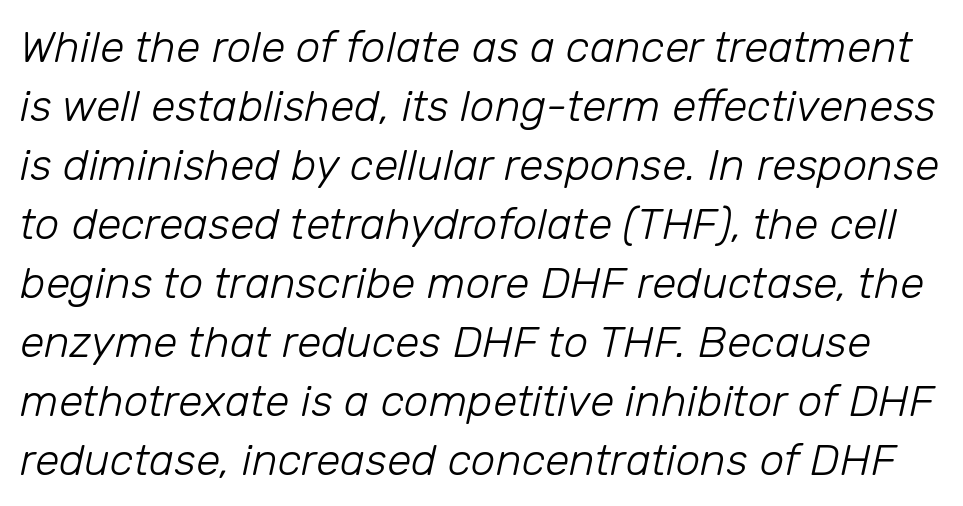
Q: Is the text bold? A: No.
Q: Is the text italic (slanted)? A: Yes, it leans right by about 12 degrees.
Q: Is the text underlined? A: No.
Q: Is the spacing between letters normal or unusually wide? A: Normal.
Q: Is the spacing between lines tight, normal or loose? A: Normal.
Q: Width (condensed, normal, or wide)? A: Normal.
Q: Stroke contrast? A: Low.
Q: x-height? A: Medium.
Q: Monospaced? A: No.
